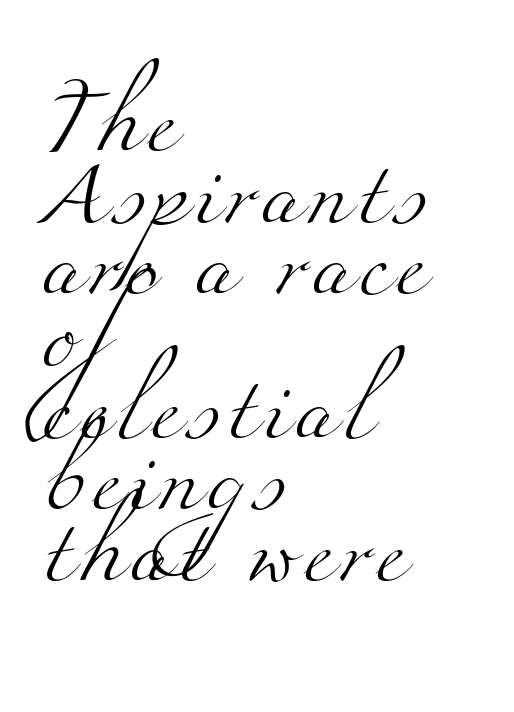
Is there much room between lines? No — they nearly touch. The strip under each line holds only bare page. A typesetter would call this proportional, since set widths differ per character. These glyphs show unthickened strokes, regular width or finer.
